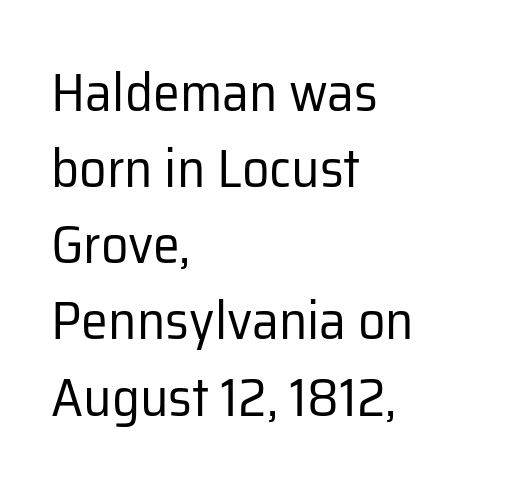
The image shows 54 px regular-weight sans-serif type, upright; set left-aligned, normal line spacing (1.41x), normal letter spacing, not underlined; low stroke contrast and a medium x-height.
